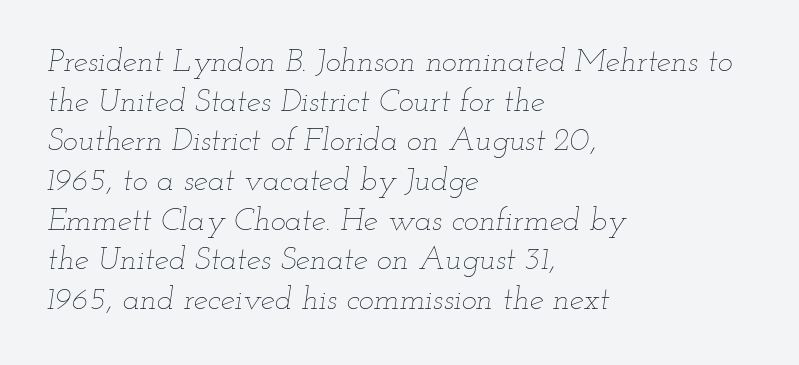
{"italic": "yes", "lean": "right", "slant_degrees": 12, "bold": "no", "weight": "thin", "width": "wide", "stroke_contrast": "low", "x_height": "small", "monospaced": "no", "underline": "no", "align": "left", "line_spacing_ratio": 1.24, "letter_spacing": "normal", "letter_spacing_em": 0.0, "glyph_px": 32}
